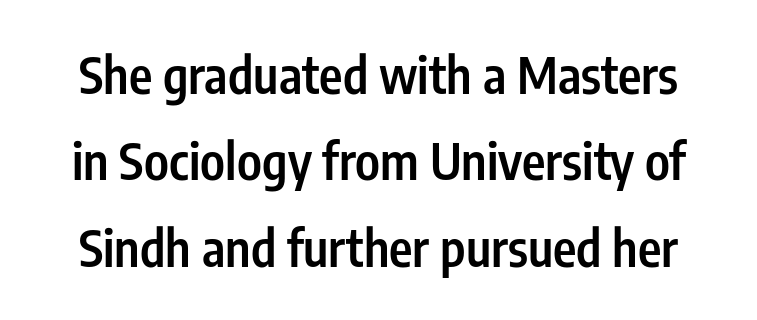
Q: Is the text bold? A: Semi-bold.
Q: Is the text italic (slanted)? A: No, it is upright.
Q: Is the typeface a serif or a sans-serif typeface? A: Sans-serif.
Q: Is the text underlined? A: No.
Q: Is the spacing between letters normal or unusually wide? A: Normal.
Q: Width (condensed, normal, or wide)? A: Condensed.
Q: Stroke contrast? A: Low.
Q: x-height? A: Medium.
Q: Monospaced? A: No.
